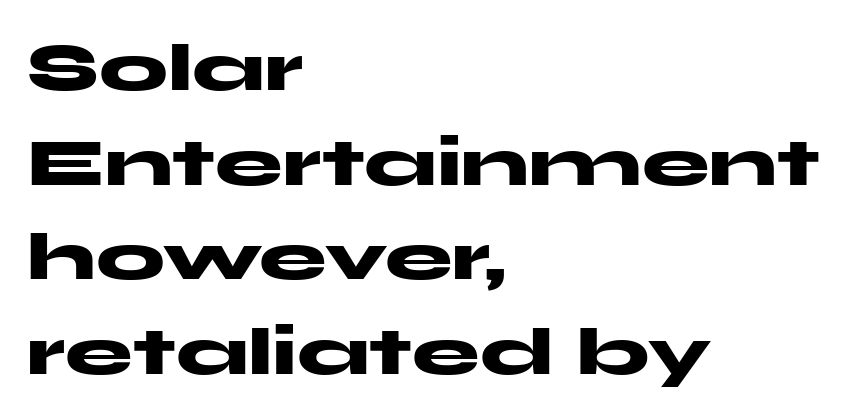
The image shows 68 px heavy, wide sans-serif type, upright; set left-aligned, normal line spacing (1.39x), normal letter spacing, not underlined; medium stroke contrast and a medium x-height.
